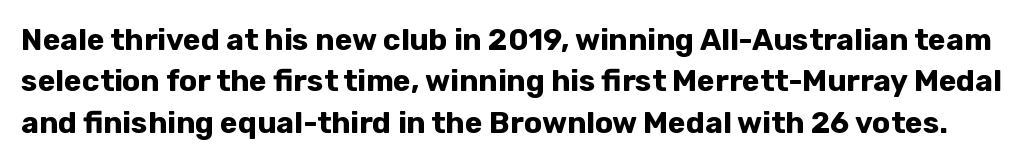
Q: Is the text bold? A: Yes.
Q: Is the text italic (slanted)? A: No, it is upright.
Q: Is the typeface a serif or a sans-serif typeface? A: Sans-serif.
Q: Is the text underlined? A: No.
Q: Is the spacing between letters normal or unusually wide? A: Normal.
Q: Is the spacing between lines tight, normal or loose? A: Normal.
Q: Width (condensed, normal, or wide)? A: Normal.
Q: Stroke contrast? A: Low.
Q: x-height? A: Medium.
Q: Monospaced? A: No.
